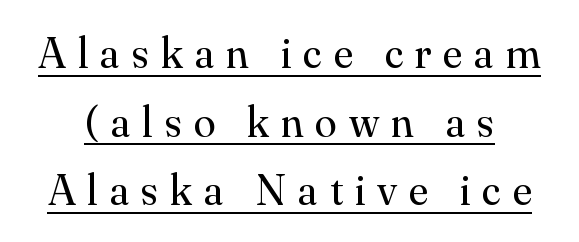
The image shows 44 px regular-weight serif type, upright; set normal line spacing (1.56x), unusually wide letter spacing (+0.28 em), underlined; medium stroke contrast and a small x-height.
